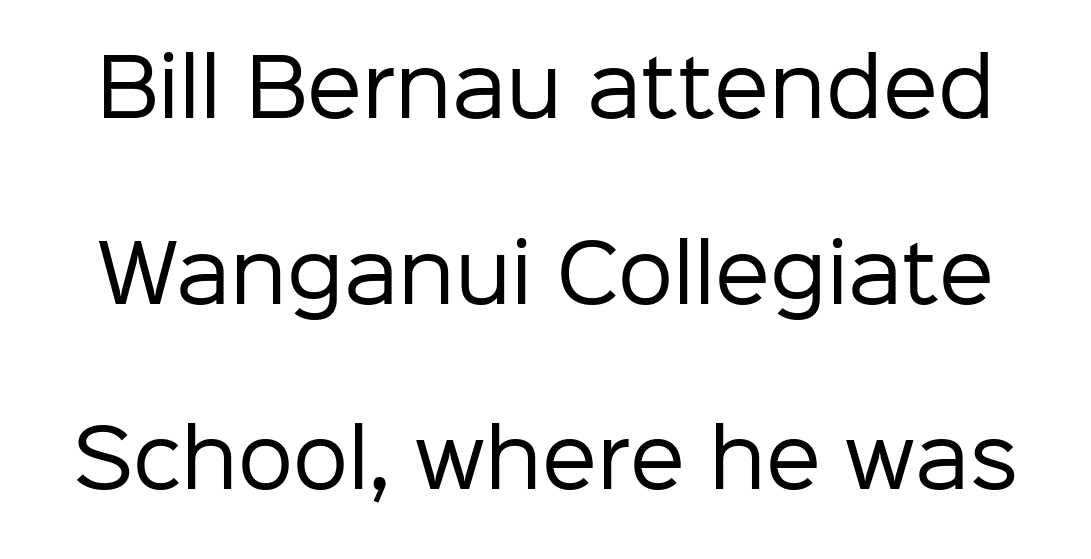
The axis of the letterforms is exactly vertical. The glyphs are unaccompanied by any horizontal stroke below them. Look at the bottom of the vertical strokes: they stop flat, with no serifs. The tracking reads as untouched default to a designer's eye.
